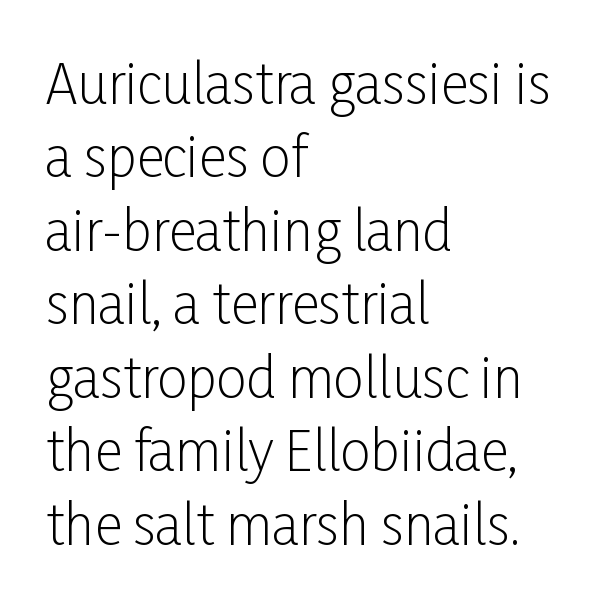
The image shows 54 px light, condensed sans-serif type, upright; set left-aligned, normal line spacing (1.36x), normal letter spacing, not underlined; low stroke contrast and a medium x-height.
